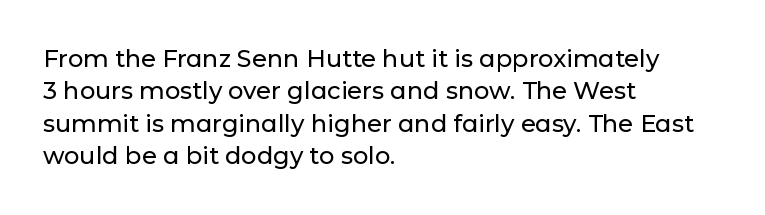
Glyph-to-glyph distance matches everyday printed text. Teacher's note: observe the even left margin — that is flush-left alignment. Type without underlining. This sample keeps an unexceptional amount of space between lines. This is roman type, the default non-slanted kind.
